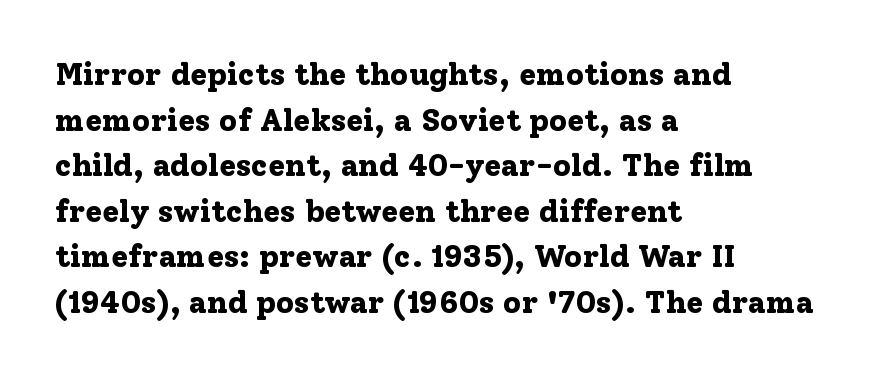
Default kerning and tracking; the words read as compact shapes. This is heavy type, rendered in bold. A bare baseline throughout the passage. The text was rendered using a seriffed face with decorative stroke endings.
